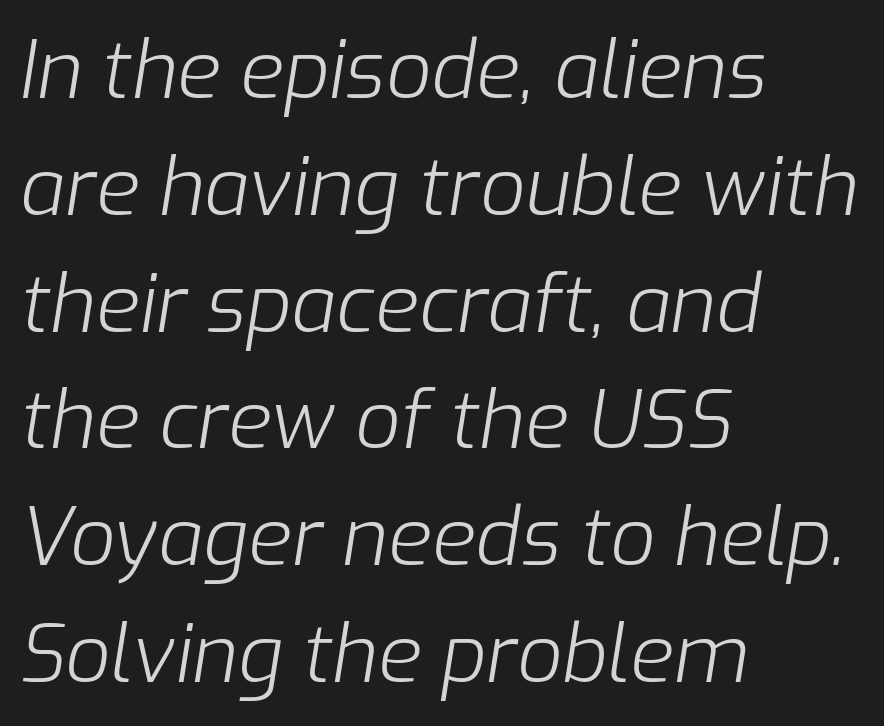
{"italic": "yes", "lean": "right", "slant_degrees": 9, "bold": "no", "weight": "light", "width": "normal", "stroke_contrast": "low", "x_height": "medium", "monospaced": "no", "underline": "no", "align": "left", "line_spacing": "normal", "line_spacing_ratio": 1.46, "letter_spacing": "normal", "letter_spacing_em": 0.0, "glyph_px": 80}
